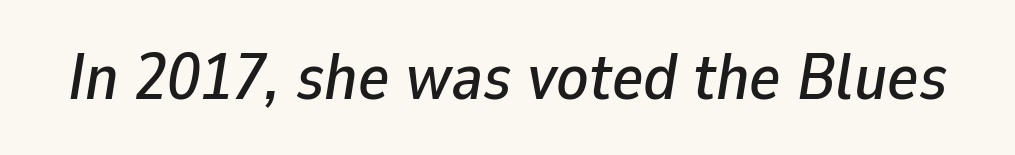
Q: Is the text italic (slanted)? A: Yes, it leans right by about 9 degrees.
Q: Is the text underlined? A: No.
Q: Is the spacing between letters normal or unusually wide? A: Normal.
Q: Width (condensed, normal, or wide)? A: Normal.
Q: Stroke contrast? A: Low.
Q: x-height? A: Medium.
Q: Monospaced? A: No.
